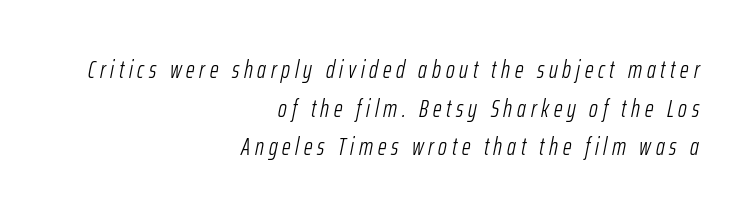
The image shows 24 px text type, italic (leaning right); set right-aligned, normal line spacing (1.61x), unusually wide letter spacing (+0.2 em), not underlined.
